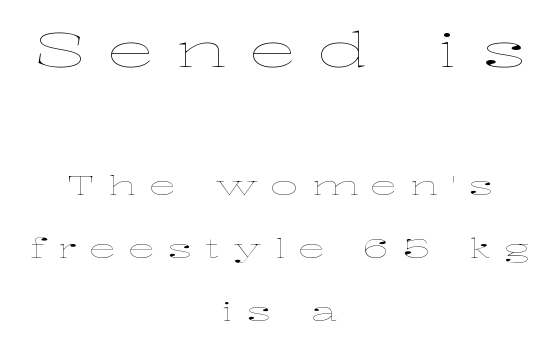
The image shows 48 px thin, wide type, upright; set centered, loose line spacing (2.33x), unusually wide letter spacing (+0.48 em), not underlined; the first (top) block is 1.78x larger; low stroke contrast and a medium x-height.
